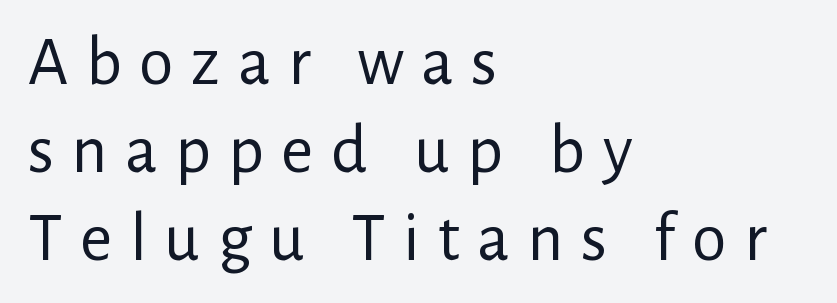
{"serif": "no", "italic": "no", "bold": "no", "weight": "regular", "width": "normal", "stroke_contrast": "low", "x_height": "medium", "monospaced": "no", "underline": "no", "align": "left", "line_spacing": "normal", "line_spacing_ratio": 1.26, "letter_spacing": "wide", "letter_spacing_em": 0.25, "glyph_px": 70}
